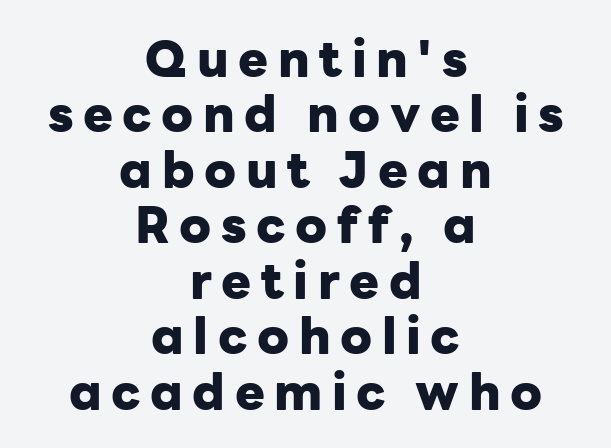
{"serif": "no", "italic": "no", "bold": "yes", "weight": "heavy", "width": "normal", "stroke_contrast": "low", "x_height": "medium", "monospaced": "no", "underline": "no", "align": "center", "line_spacing": "tight", "line_spacing_ratio": 1.11, "glyph_px": 50}
